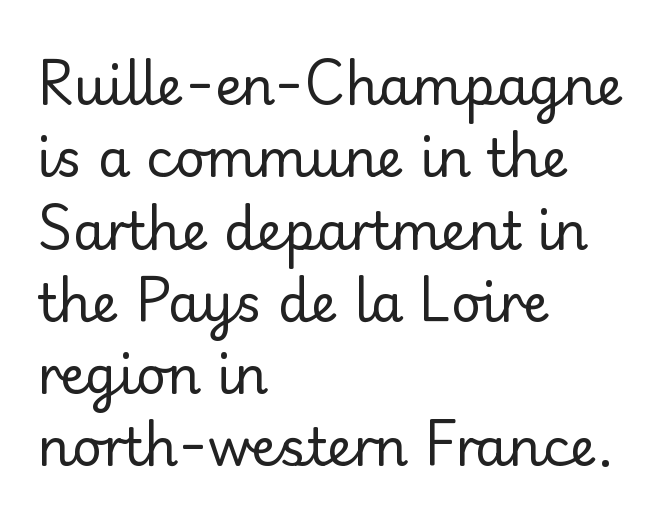
The image shows 52 px regular-weight serif type, upright; set left-aligned, normal line spacing (1.39x), normal letter spacing, not underlined; low stroke contrast and a small x-height.
